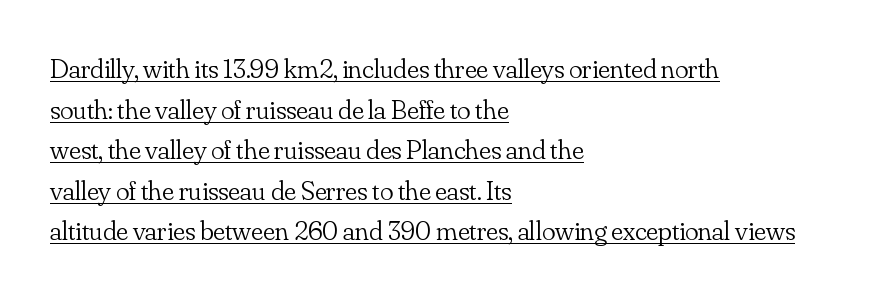
Q: Is the text bold? A: No.
Q: Is the text italic (slanted)? A: No, it is upright.
Q: Is the typeface a serif or a sans-serif typeface? A: Serif.
Q: Is the text underlined? A: Yes.
Q: How is the paragraph aligned? A: Left-aligned.
Q: Is the spacing between letters normal or unusually wide? A: Normal.
Q: Is the spacing between lines tight, normal or loose? A: Normal.
Q: Width (condensed, normal, or wide)? A: Normal.
Q: Stroke contrast? A: Low.
Q: x-height? A: Small.
Q: Monospaced? A: No.
